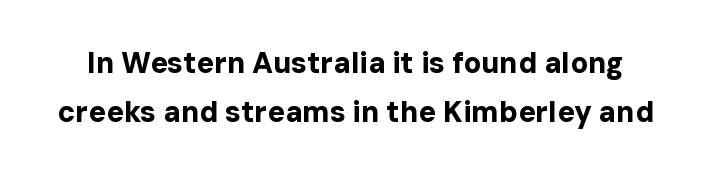
Q: Is the text bold? A: Yes.
Q: Is the text italic (slanted)? A: No, it is upright.
Q: Is the typeface a serif or a sans-serif typeface? A: Sans-serif.
Q: Is the text underlined? A: No.
Q: Is the spacing between letters normal or unusually wide? A: Normal.
Q: Is the spacing between lines tight, normal or loose? A: Normal.
Q: Width (condensed, normal, or wide)? A: Normal.
Q: Stroke contrast? A: Low.
Q: x-height? A: Medium.
Q: Monospaced? A: No.
